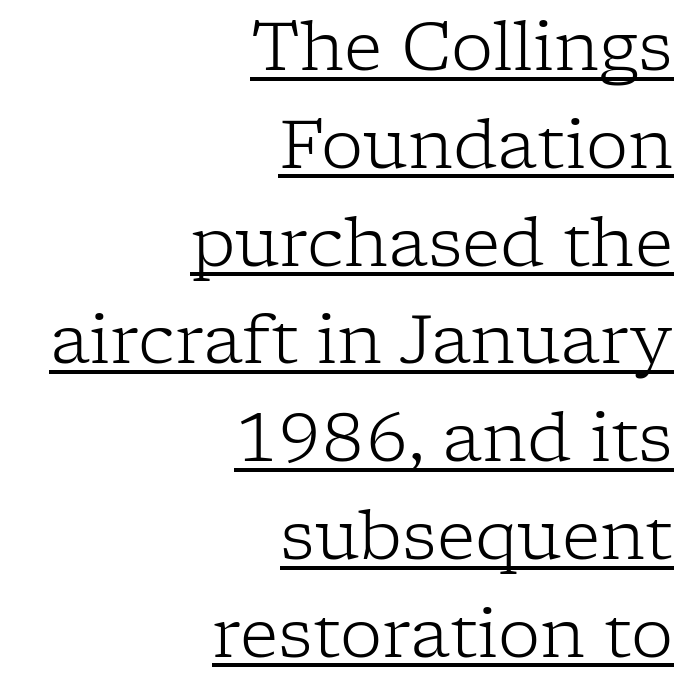
Regarding serifs, this sample has them. Students, observe: this is what conventionally led text looks like. If you drew a line through each stem, it would be perfectly vertical. The typesetter has applied underlining to the passage shown. The characters are drawn with everyday or finer stroke widths. You could call the tracking neutral — neither tight nor loose.
